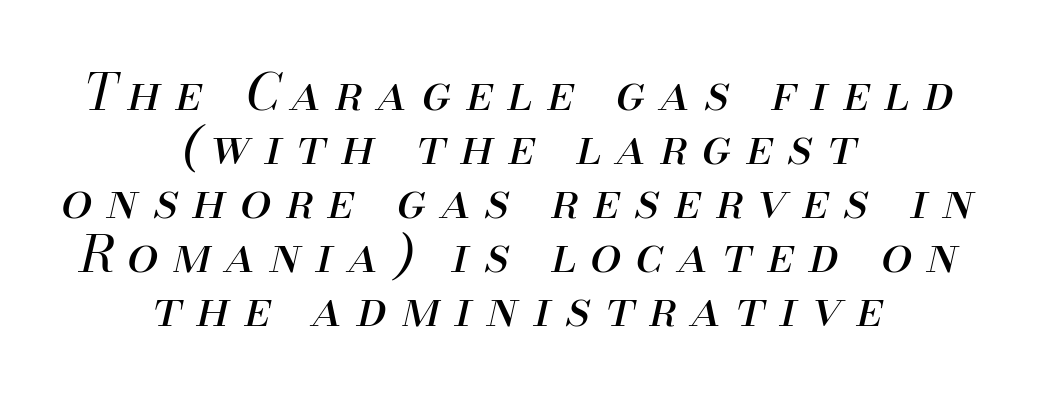
{"italic": "yes", "lean": "right", "slant_degrees": 13, "bold": "no", "weight": "regular", "width": "normal", "stroke_contrast": "medium", "x_height": "small", "monospaced": "no", "underline": "no", "align": "center", "line_spacing": "tight", "line_spacing_ratio": 1.08, "letter_spacing": "wide", "letter_spacing_em": 0.29, "glyph_px": 50}
